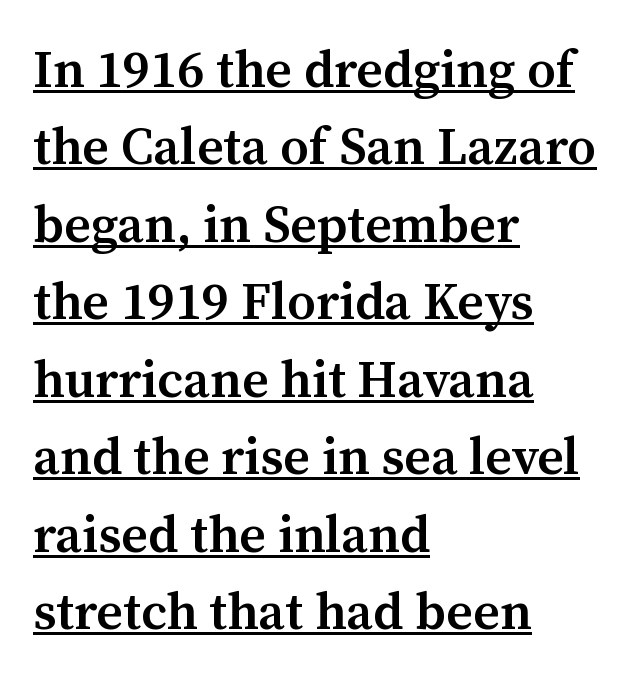
The rows are spaced the way most documents space them. Summary of weight: moderately heavy, a semibold. A baseline rule has been typeset under these characters. Is the block centered? No — it sits flush against the left margin. Vertical strokes here are truly vertical. The rendering uses natural spacing where letterforms have individual widths.
